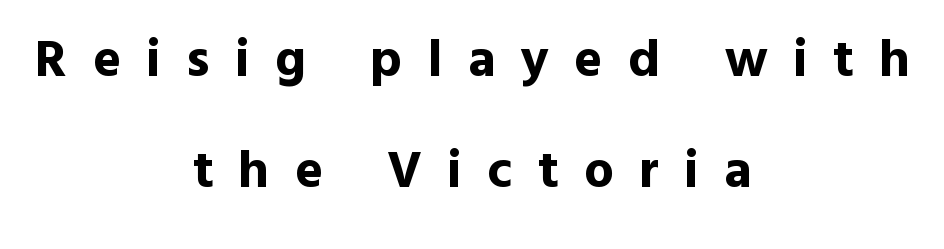
Q: Is the text bold? A: Yes.
Q: Is the text italic (slanted)? A: No, it is upright.
Q: Is the typeface a serif or a sans-serif typeface? A: Sans-serif.
Q: Is the text underlined? A: No.
Q: How is the paragraph aligned? A: Centered.
Q: Is the spacing between letters normal or unusually wide? A: Unusually wide.
Q: Is the spacing between lines tight, normal or loose? A: Loose.
Q: Width (condensed, normal, or wide)? A: Normal.
Q: x-height? A: Medium.
Q: Monospaced? A: No.
